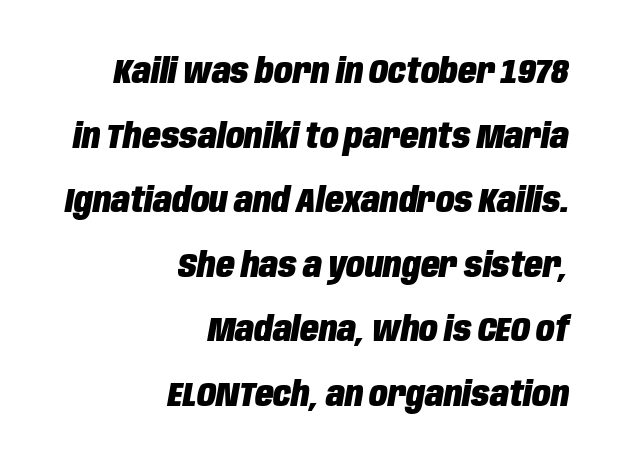
{"italic": "yes", "lean": "right", "slant_degrees": 10, "bold": "yes", "weight": "heavy", "width": "condensed", "stroke_contrast": "low", "x_height": "large", "monospaced": "no", "underline": "no", "align": "right", "line_spacing": "loose", "line_spacing_ratio": 1.9, "letter_spacing": "normal", "letter_spacing_em": 0.0, "glyph_px": 34}
